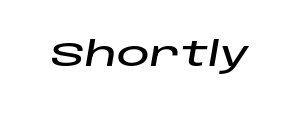
The image shows 33 px wide type, italic (leaning right); set normal letter spacing, not underlined; low stroke contrast and a large x-height.
